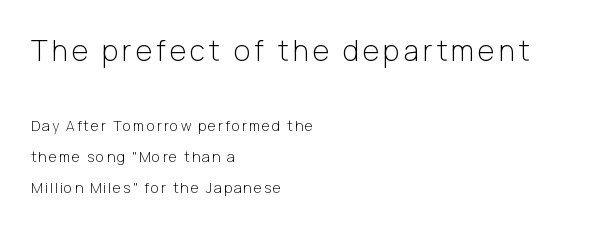
The designer dialed line spacing up above the default. Italic: no, the glyphs are upright roman. Stroke terminals: plain, sans-serif. You could not count columns in this text — the font is proportionally spaced.
